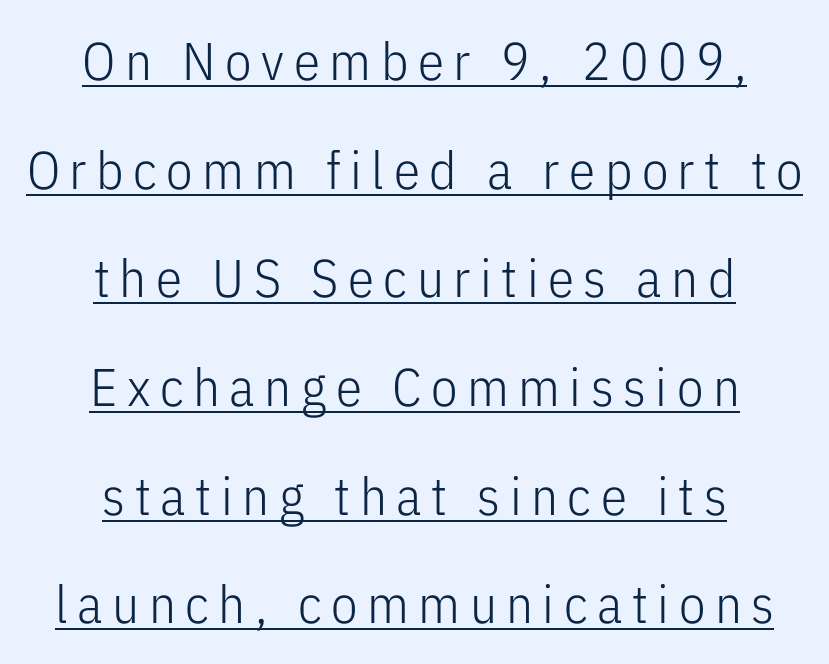
The letters stand upright; this is a roman face. The cut favours lightness, reaching ordinary text weight at its darkest. Note the varied advance widths — an 'i' is clearly narrower than an 'm'. Every word sits above its own underline. Compared with a flush-left layout, this one balances lines on the center instead. If you measured baseline to baseline, you'd find a long distance.
